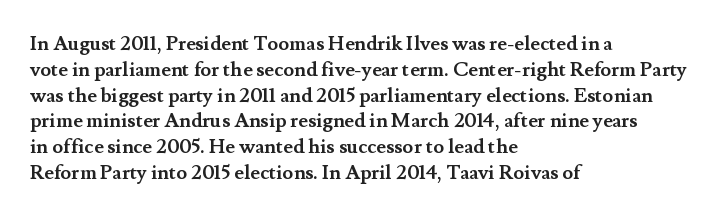
{"italic": "no", "bold": "yes", "underline": "no", "align": "left", "line_spacing": "normal", "line_spacing_ratio": 1.29, "letter_spacing": "normal", "letter_spacing_em": 0.0, "glyph_px": 20}
